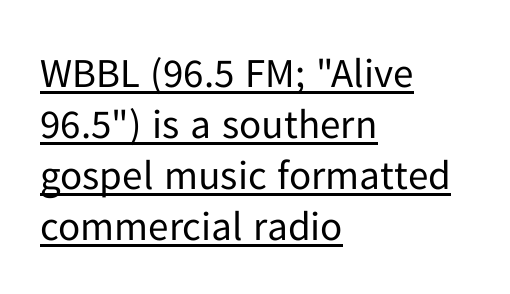
{"serif": "no", "italic": "no", "bold": "no", "weight": "regular", "width": "normal", "stroke_contrast": "low", "x_height": "medium", "monospaced": "no", "underline": "yes", "align": "left", "line_spacing_ratio": 1.24, "letter_spacing": "normal", "letter_spacing_em": 0.0, "glyph_px": 41}
